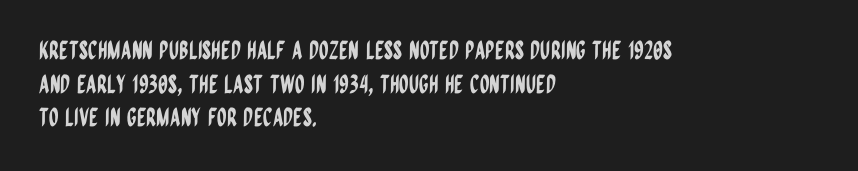
Q: Is the text italic (slanted)? A: No, it is upright.
Q: Is the text underlined? A: No.
Q: How is the paragraph aligned? A: Left-aligned.
Q: Is the spacing between letters normal or unusually wide? A: Normal.
Q: Is the spacing between lines tight, normal or loose? A: Normal.
